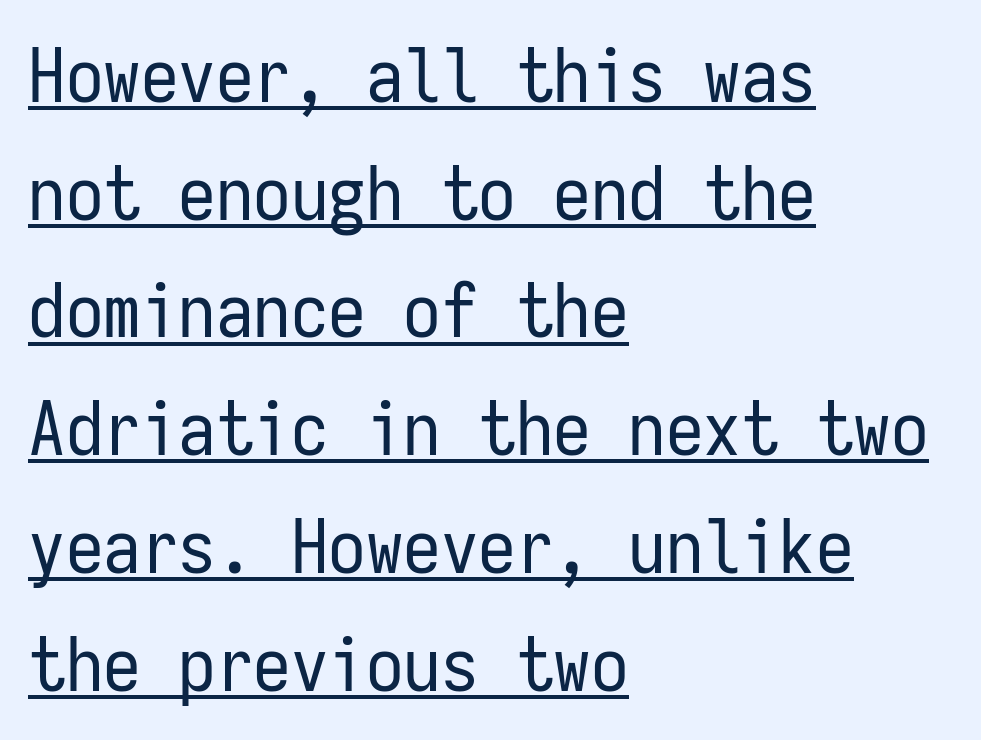
Quick note: interline space is typical. Default kerning and tracking; the words read as compact shapes. This rendering employs a face without finishing strokes, i.e., a sans-serif. The typesetter has applied underlining to the passage shown. The letters stand straight up with perfectly vertical stems.
